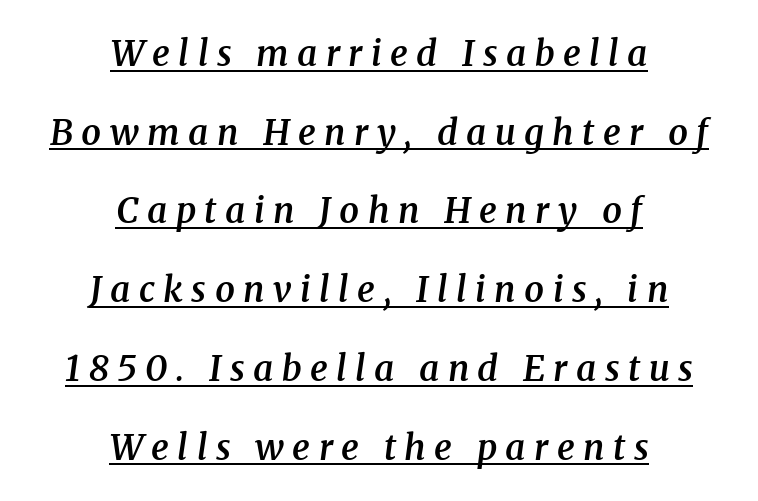
Horizontally, the lines are justified to the midpoint only. Emphasis-style slanted type is in use. The face used here is a semibold: visibly heavier than regular, lighter than bold. Vertical spacing — loose.
